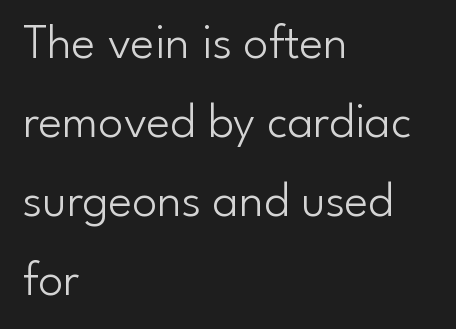
The image shows 50 px light sans-serif type, upright; set left-aligned, normal line spacing (1.58x), normal letter spacing, not underlined; low stroke contrast and a small x-height.
